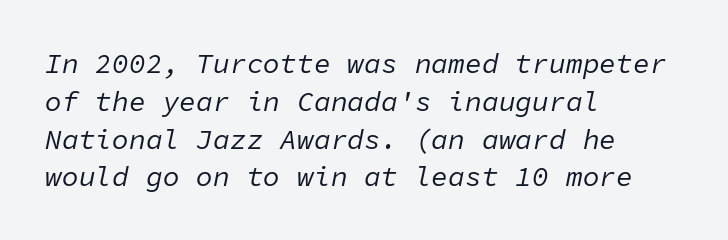
The image shows 28 px regular-weight type, italic (leaning right), monospaced; set left-aligned, normal line spacing (1.35x), normal letter spacing, not underlined; low stroke contrast and a medium x-height.
